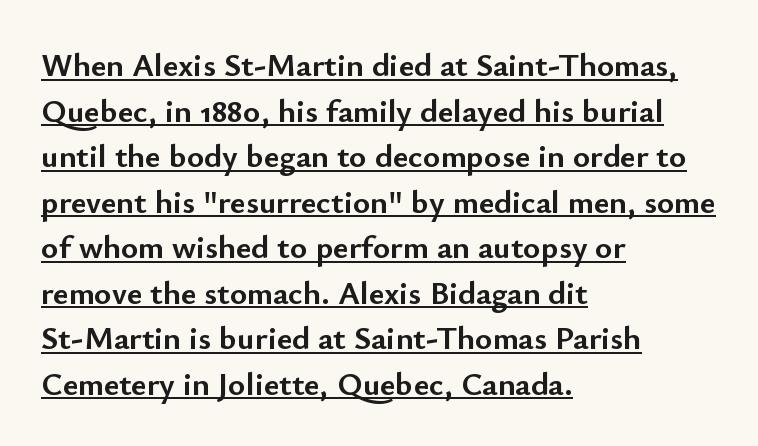
The image shows 33 px semibold sans-serif type, upright; set left-aligned, normal line spacing (1.38x), normal letter spacing, underlined; low stroke contrast and a small x-height.
